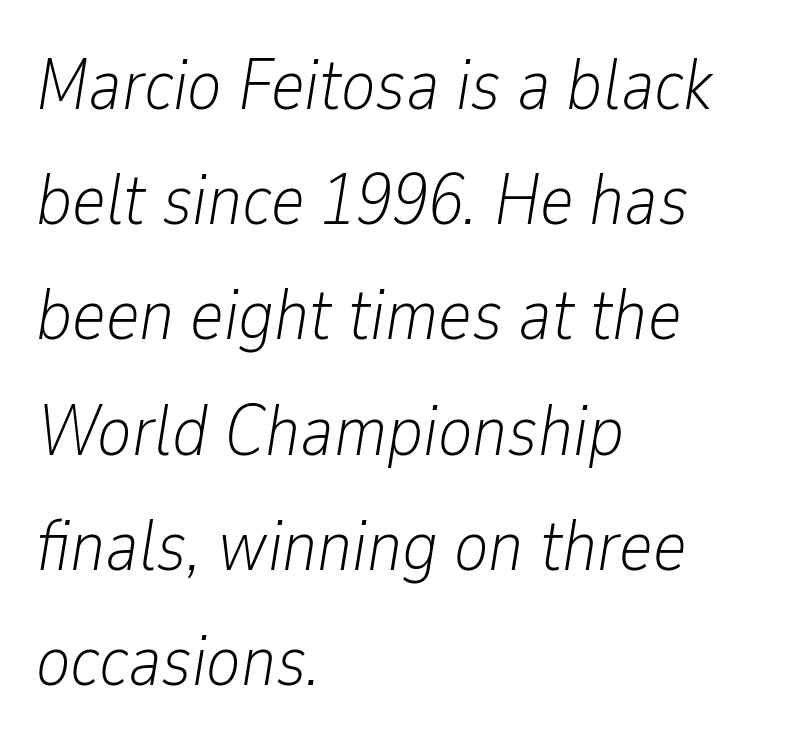
The image shows 72 px light, condensed type, italic (leaning right); set left-aligned, normal line spacing (1.6x), normal letter spacing, not underlined; low stroke contrast and a medium x-height.
